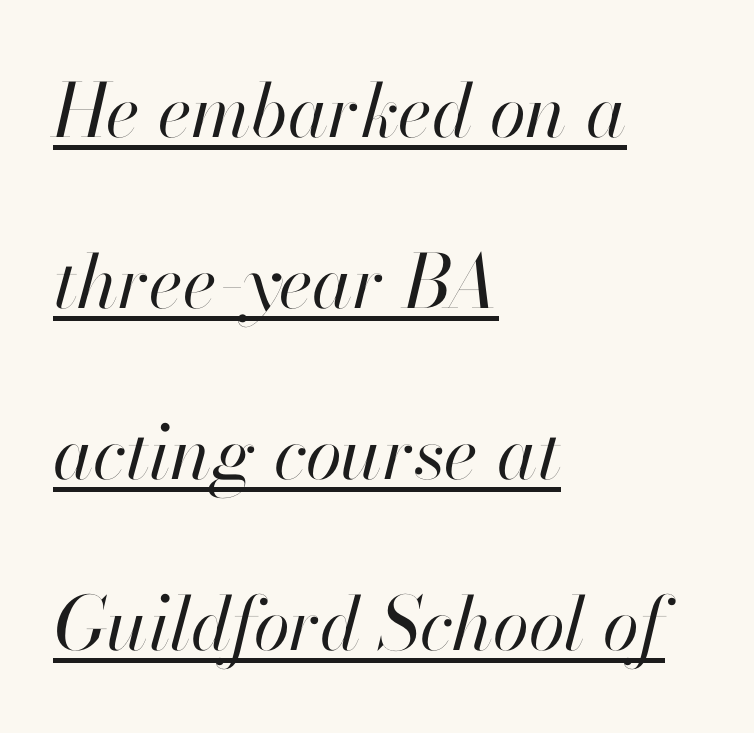
The image shows 74 px regular-weight type, italic (leaning right); set left-aligned, loose line spacing (2.31x), normal letter spacing, underlined; high stroke contrast and a small x-height.
